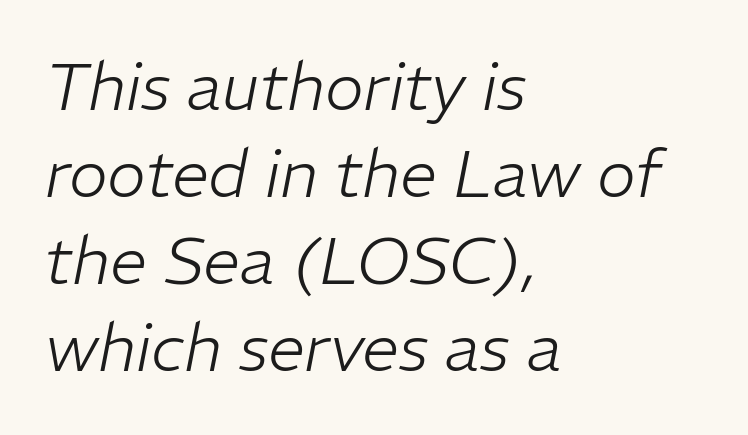
The image shows 66 px light type, italic (leaning right); set left-aligned, normal line spacing (1.32x), normal letter spacing, not underlined; low stroke contrast and a medium x-height.
